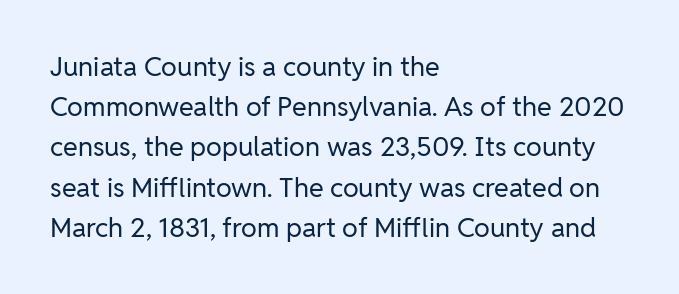
Q: Is the text bold? A: No.
Q: Is the text italic (slanted)? A: No, it is upright.
Q: Is the text underlined? A: No.
Q: How is the paragraph aligned? A: Left-aligned.
Q: Is the spacing between letters normal or unusually wide? A: Normal.
Q: Is the spacing between lines tight, normal or loose? A: Normal.
